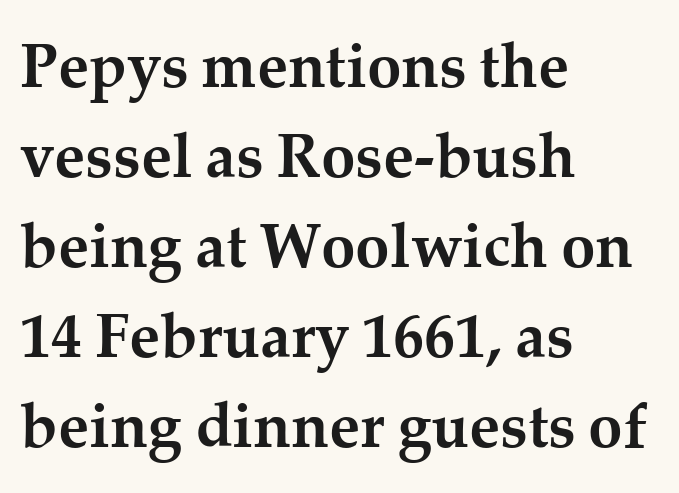
The image shows 62 px semibold serif type, upright; set left-aligned, normal line spacing (1.45x), normal letter spacing, not underlined; medium stroke contrast and a medium x-height.
